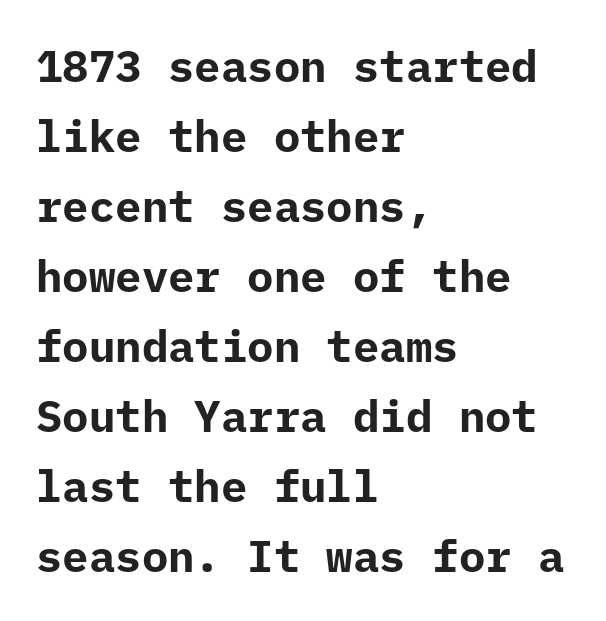
Monospaced: the letters line up in strict vertical columns. Leading: standard. Upright lettering throughout. The string is rendered with underlining switched off. Does extra space separate the letters? No, they use regular spacing.
